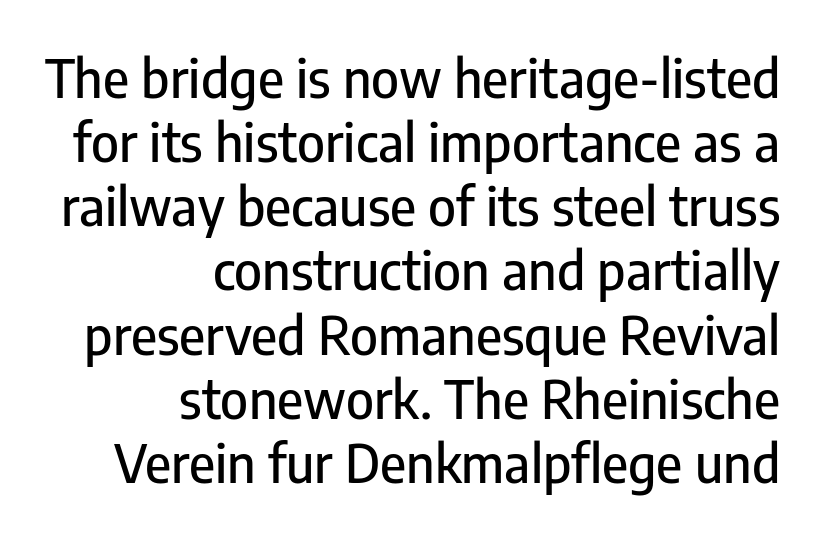
The image shows 53 px condensed sans-serif type, upright; set right-aligned, line spacing 1.21x, normal letter spacing, not underlined; low stroke contrast and a medium x-height.
